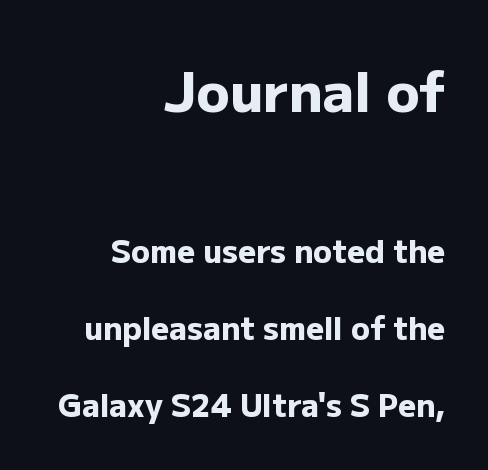
The image shows 55 px heavy sans-serif type, upright; set right-aligned, loose line spacing (2.49x), normal letter spacing, not underlined; the first (top) block is 1.77x larger; low stroke contrast and a medium x-height.
